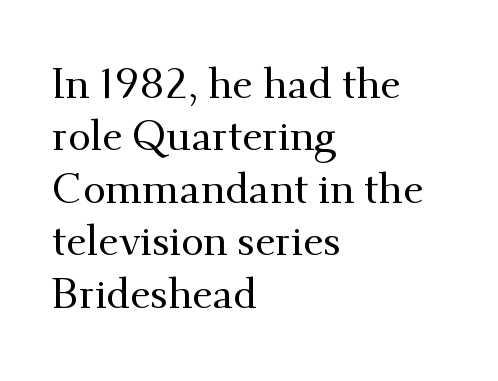
Caption: multi-line text, flush left, ragged right. The font family rendered here belongs to the serif group. Vertical spacing — default. A bare baseline throughout the passage. What stands out about the letter spacing? Nothing — it is the standard amount. This sample has the flowing, uneven cadence of proportional lettering.
